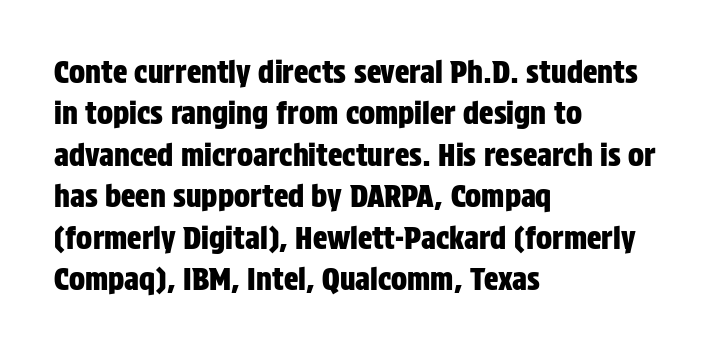
{"serif": "no", "italic": "no", "width": "condensed", "stroke_contrast": "low", "x_height": "large", "monospaced": "no", "underline": "no", "align": "left", "line_spacing": "normal", "line_spacing_ratio": 1.38, "letter_spacing": "normal", "letter_spacing_em": 0.0, "glyph_px": 30}
